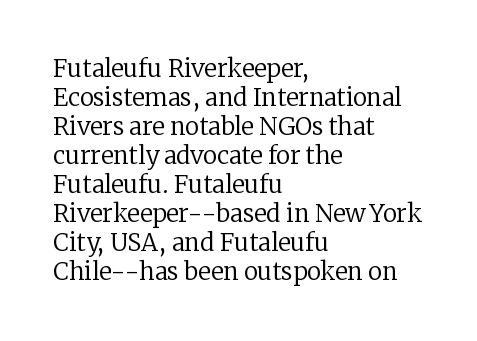
{"italic": "no", "bold": "no", "underline": "no", "align": "left", "line_spacing_ratio": 1.21, "letter_spacing": "normal", "letter_spacing_em": 0.0, "glyph_px": 24}
